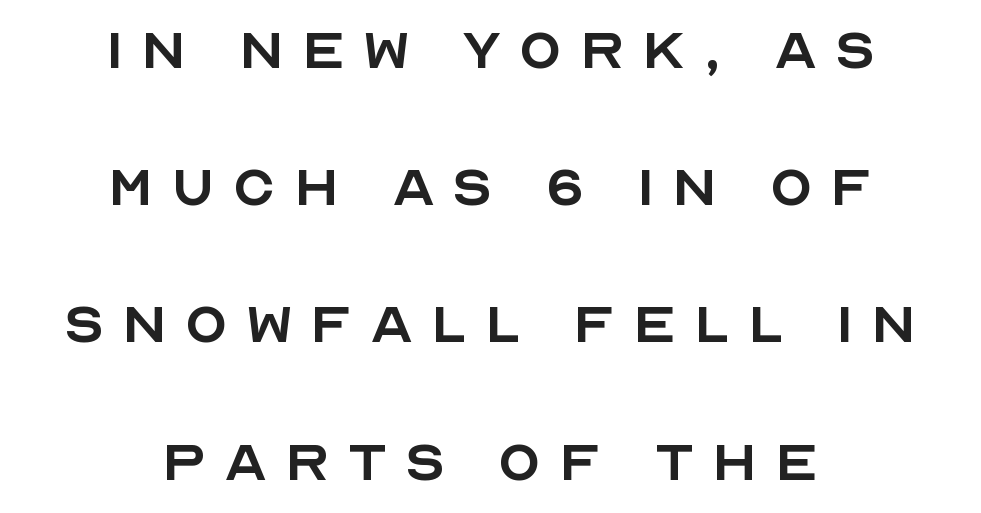
The letters carry no serifs — their stems end cleanly without finishing strokes. Designer's note — italics off, roman on. Regarding leading, the lines here are spaced well apart. Is the stroke heavy? The answer is a plain regular-or-lighter. Lines of text with bare space underneath.
